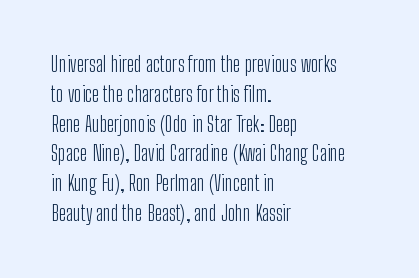
Q: Is the text bold? A: No.
Q: Is the text italic (slanted)? A: No, it is upright.
Q: Is the text underlined? A: No.
Q: How is the paragraph aligned? A: Left-aligned.
Q: Is the spacing between letters normal or unusually wide? A: Normal.
Q: Is the spacing between lines tight, normal or loose? A: Normal.
